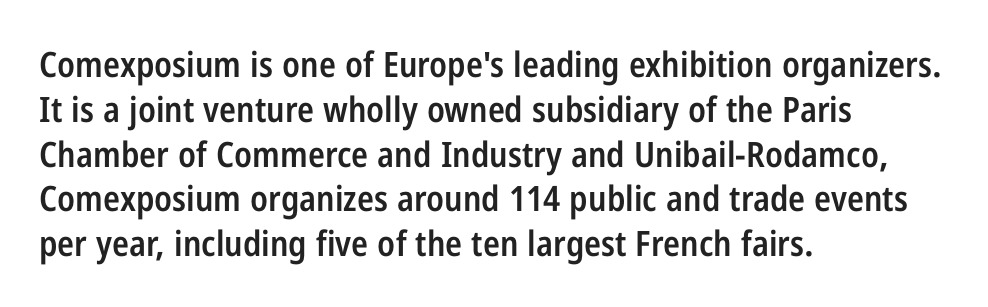
{"serif": "no", "italic": "no", "bold": "semi", "weight": "semibold", "width": "condensed", "stroke_contrast": "low", "x_height": "medium", "monospaced": "no", "underline": "no", "align": "left", "line_spacing": "normal", "line_spacing_ratio": 1.28, "letter_spacing": "normal", "letter_spacing_em": 0.0, "glyph_px": 35}
